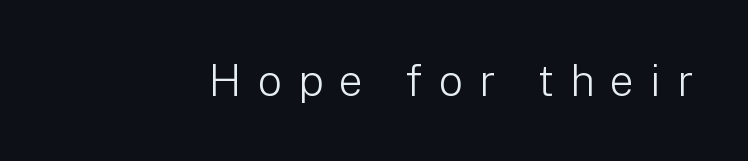
The image shows 43 px light sans-serif type, upright; set unusually wide letter spacing (+0.37 em), not underlined; low stroke contrast and a medium x-height.
